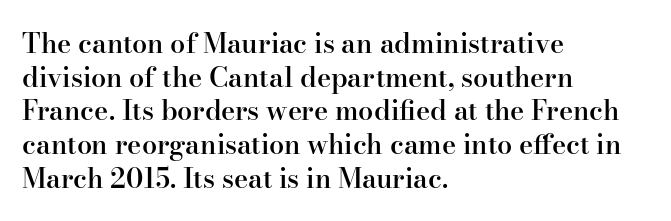
Does the copy run flush right? No — it runs flush left. The passage shown has conventional tracking throughout. Compared with an ordinary text face, these strokes are moderately heavier — a semibold. Unlike italic type, these characters show no tilt at all. No word sits above an underline.
